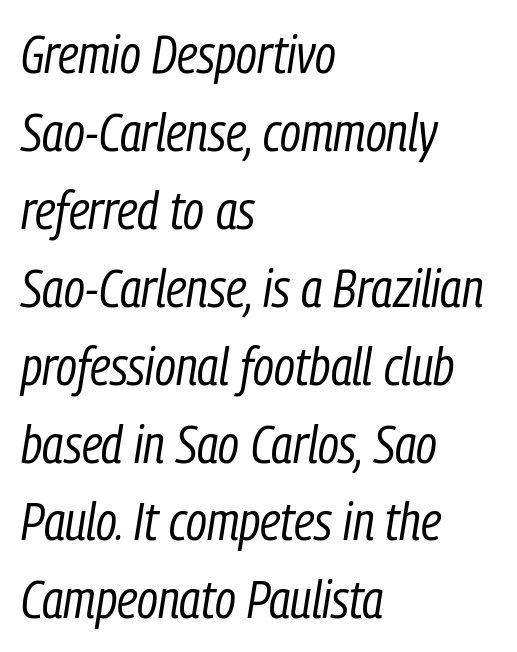
{"italic": "yes", "lean": "right", "slant_degrees": 9, "bold": "no", "weight": "regular", "width": "condensed", "stroke_contrast": "low", "x_height": "medium", "monospaced": "no", "underline": "no", "align": "left", "line_spacing": "normal", "line_spacing_ratio": 1.47, "letter_spacing": "normal", "letter_spacing_em": 0.0, "glyph_px": 53}
